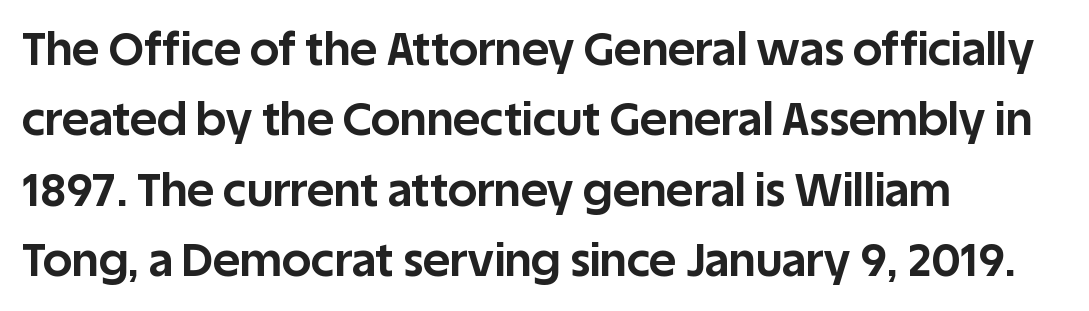
The text was rendered using a sans face with plain stroke endings. Every character sits straight up, as roman type does. Baseline-to-baseline distance is the conventional proportion of letter height. Words appear dense and cohesive because spacing is normal. Lines of text with bare space underneath. Where is the straight margin? On the left.
